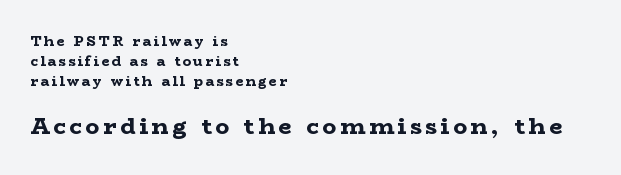
Q: Is the text bold? A: Yes.
Q: Is the text italic (slanted)? A: No, it is upright.
Q: Is the text underlined? A: No.
Q: How is the paragraph aligned? A: Left-aligned.
Q: Is the spacing between lines tight, normal or loose? A: Normal.
Q: Which block of text is set in a larger size, the first (top) or the second (bottom)? A: The second (bottom) one.
